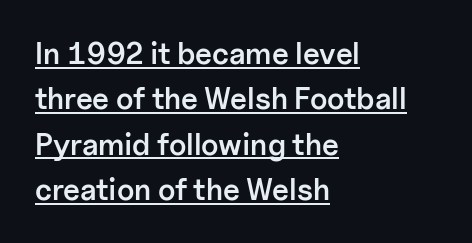
The image shows 30 px semibold sans-serif type, upright; set left-aligned, normal line spacing (1.51x), normal letter spacing, underlined; low stroke contrast and a medium x-height.
